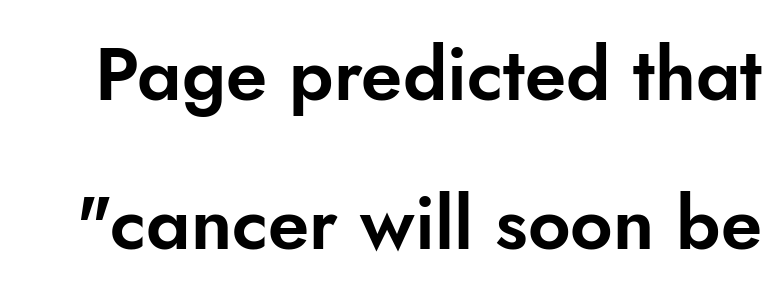
The image shows 74 px sans-serif type, upright; set loose line spacing (2.01x), normal letter spacing, not underlined; low stroke contrast and a small x-height.
